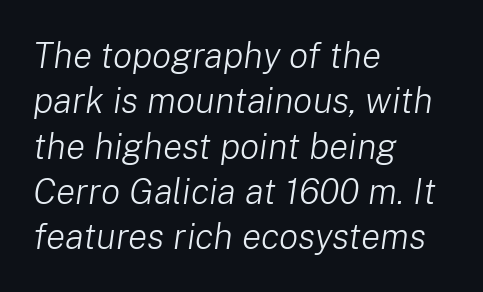
Q: Is the text bold? A: No.
Q: Is the text italic (slanted)? A: Yes, it leans right by about 8 degrees.
Q: Is the text underlined? A: No.
Q: How is the paragraph aligned? A: Left-aligned.
Q: Is the spacing between letters normal or unusually wide? A: Normal.
Q: Is the spacing between lines tight, normal or loose? A: Normal.
Q: Width (condensed, normal, or wide)? A: Normal.
Q: Stroke contrast? A: Low.
Q: x-height? A: Medium.
Q: Monospaced? A: No.
